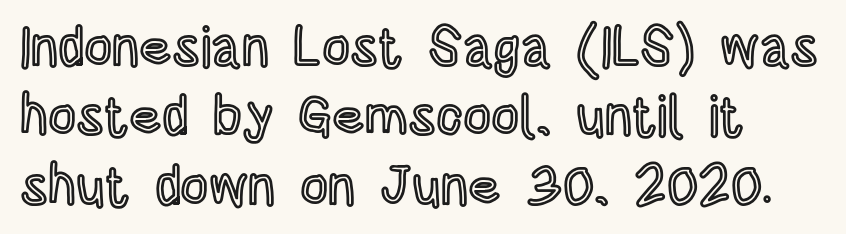
{"italic": "no", "width": "condensed", "x_height": "large", "monospaced": "no", "underline": "no", "align": "left", "line_spacing": "normal", "line_spacing_ratio": 1.26, "letter_spacing": "normal", "letter_spacing_em": 0.0, "glyph_px": 55}
